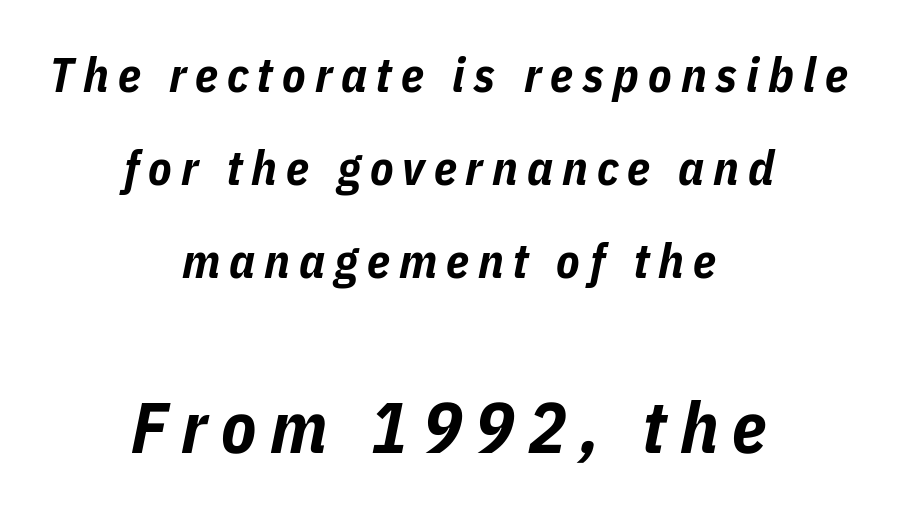
Do the characters align in a grid? No, the font is proportional. The more generous point size was reserved for the lower chunk. In terms of weight, the rendering is a true, heavy bold. Vertical spacing — loose. Notice how the passage keeps no hard edge, just a central spine. Lines of text with bare space underneath.
